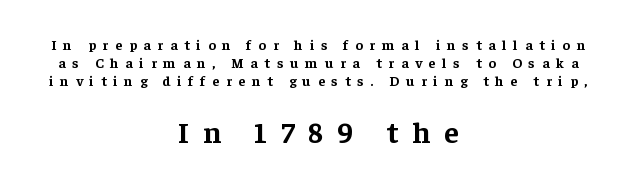
{"serif": "yes", "italic": "no", "bold": "yes", "weight": "bold", "width": "normal", "stroke_contrast": "low", "x_height": "medium", "monospaced": "no", "underline": "no", "align": "center", "line_spacing": "normal", "line_spacing_ratio": 1.27, "letter_spacing": "wide", "letter_spacing_em": 0.49, "larger_block": "second", "size_ratio": 2.07, "glyph_px": 29}
